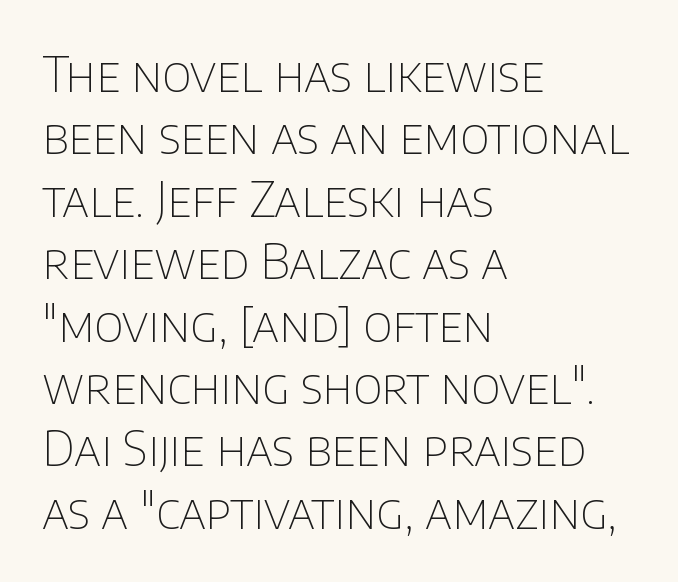
Look at the tracking — it's just the regular setting, nothing added. This rendering uses left alignment, leaving the right contour irregular. This rendering employs a face without finishing strokes, i.e., a sans-serif. Unlike italic type, these characters show no tilt at all. Caption: face not bold, strokes unweighted. This sample keeps an unexceptional amount of space between lines.
